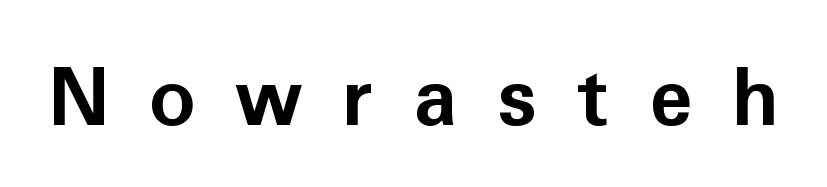
This sample uses a sans-serif face. The strokes are fattened all the way to bold. These lines are rendered in a variable-pitch font. Rendered with straight, roman letterforms. Lines of text with bare space underneath.
